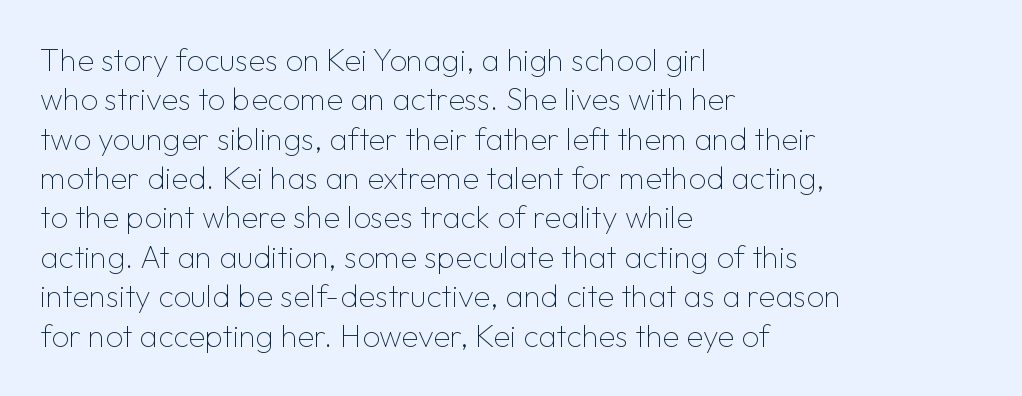
Q: Is the text bold? A: No.
Q: Is the text italic (slanted)? A: No, it is upright.
Q: Is the typeface a serif or a sans-serif typeface? A: Sans-serif.
Q: Is the text underlined? A: No.
Q: How is the paragraph aligned? A: Left-aligned.
Q: Is the spacing between letters normal or unusually wide? A: Normal.
Q: Is the spacing between lines tight, normal or loose? A: Normal.
Q: Width (condensed, normal, or wide)? A: Normal.
Q: Stroke contrast? A: Low.
Q: x-height? A: Medium.
Q: Monospaced? A: No.
